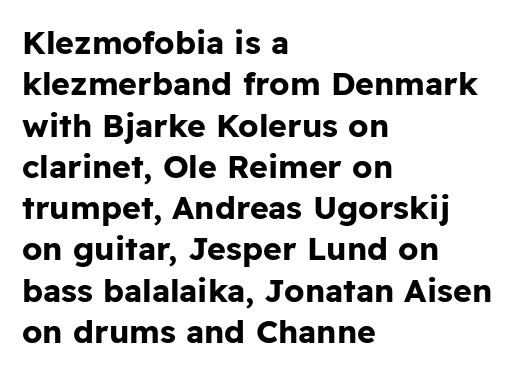
{"serif": "no", "italic": "no", "bold": "yes", "weight": "bold", "width": "normal", "stroke_contrast": "low", "x_height": "medium", "monospaced": "no", "underline": "no", "align": "left", "line_spacing": "normal", "line_spacing_ratio": 1.29, "letter_spacing": "normal", "letter_spacing_em": 0.0, "glyph_px": 32}
